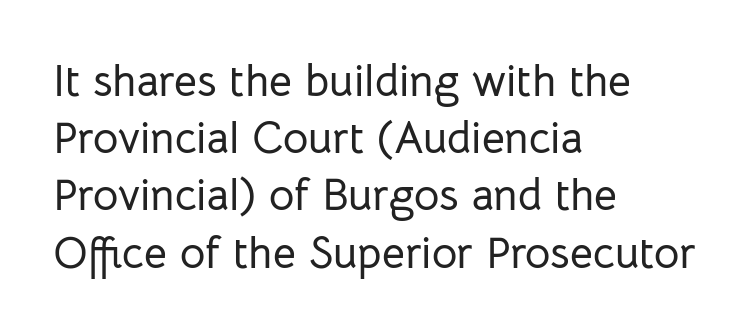
Q: Is the text italic (slanted)? A: No, it is upright.
Q: Is the typeface a serif or a sans-serif typeface? A: Sans-serif.
Q: Is the text underlined? A: No.
Q: How is the paragraph aligned? A: Left-aligned.
Q: Is the spacing between letters normal or unusually wide? A: Normal.
Q: Is the spacing between lines tight, normal or loose? A: Normal.
Q: Width (condensed, normal, or wide)? A: Normal.
Q: Stroke contrast? A: Low.
Q: x-height? A: Medium.
Q: Monospaced? A: No.
